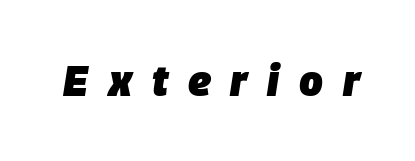
Is this a fixed-width face? No — the glyphs have proportional, varying widths. Has an underline been added? It has not. The typesetting leans heavy: a genuine bold. Designer's note — italics engaged. Here the glyphs are tracked loosely, breaking word shapes into spaced letters.
